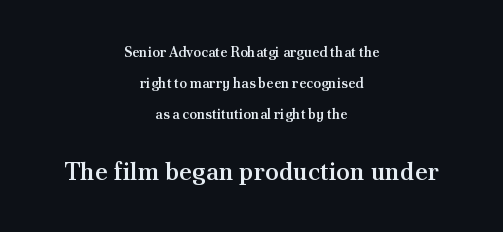
Q: Is the text bold? A: Semi-bold.
Q: Is the text italic (slanted)? A: No, it is upright.
Q: Is the text underlined? A: No.
Q: How is the paragraph aligned? A: Centered.
Q: Is the spacing between letters normal or unusually wide? A: Normal.
Q: Is the spacing between lines tight, normal or loose? A: Loose.
Q: Which block of text is set in a larger size, the first (top) or the second (bottom)? A: The second (bottom) one.
